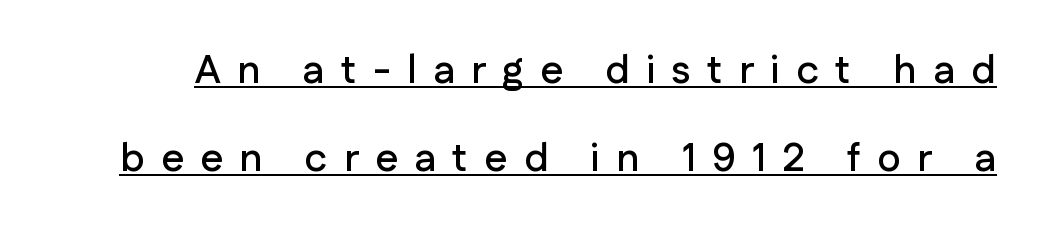
Q: Is the text italic (slanted)? A: No, it is upright.
Q: Is the typeface a serif or a sans-serif typeface? A: Sans-serif.
Q: Is the text underlined? A: Yes.
Q: Is the spacing between letters normal or unusually wide? A: Unusually wide.
Q: Is the spacing between lines tight, normal or loose? A: Loose.
Q: Width (condensed, normal, or wide)? A: Normal.
Q: Stroke contrast? A: Low.
Q: x-height? A: Medium.
Q: Monospaced? A: No.
